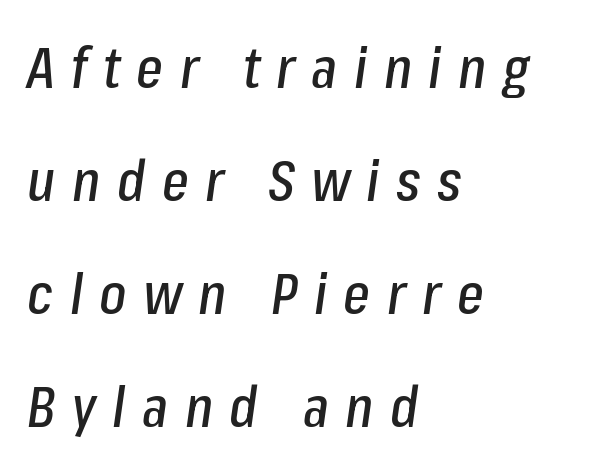
Q: Is the text italic (slanted)? A: Yes, it leans right by about 8 degrees.
Q: Is the text underlined? A: No.
Q: How is the paragraph aligned? A: Left-aligned.
Q: Is the spacing between letters normal or unusually wide? A: Unusually wide.
Q: Is the spacing between lines tight, normal or loose? A: Loose.
Q: Width (condensed, normal, or wide)? A: Condensed.
Q: Stroke contrast? A: Low.
Q: x-height? A: Medium.
Q: Monospaced? A: No.
